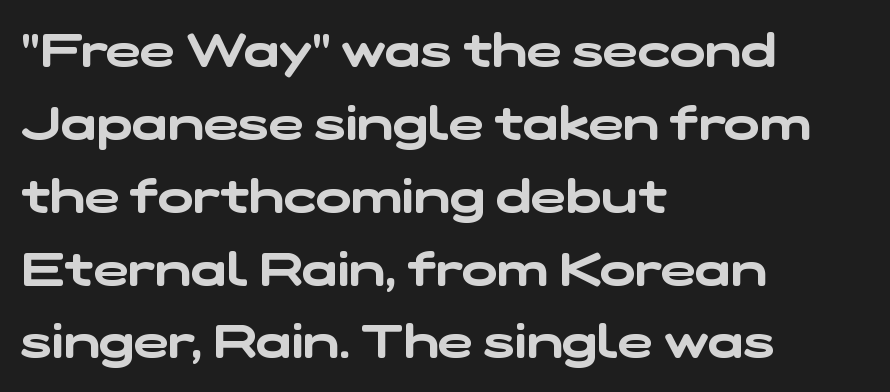
Nothing unusual about the tracking: characters are spaced as the font intends. Normally led — the rows are evenly, conventionally spaced. Are there feet on the stems? There aren't — it's a sans. The text block is weighted toward the left margin, trailing off unevenly rightward.
